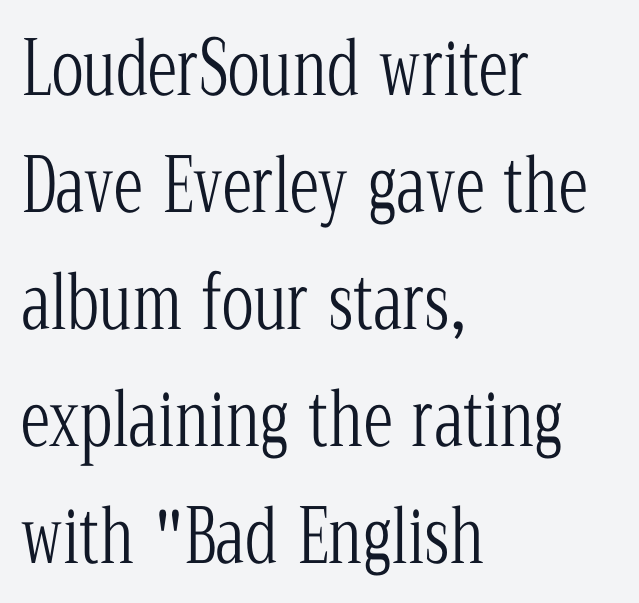
Students, observe: this is what conventionally led text looks like. Compared with typical body copy, the letter spacing here is the same. To sum up the face: it has serifs. The rendering uses natural spacing where letterforms have individual widths. The rendering anchors every line to the left-hand side. A light-to-regular cut is what we see here.
